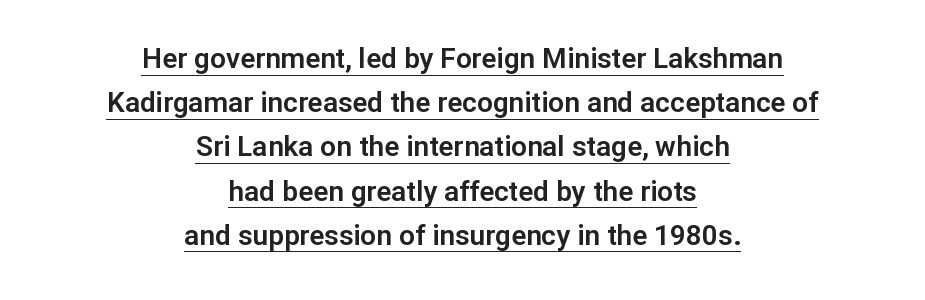
The image shows 28 px sans-serif type, upright; set centered, normal line spacing (1.58x), normal letter spacing, underlined; low stroke contrast and a medium x-height.
